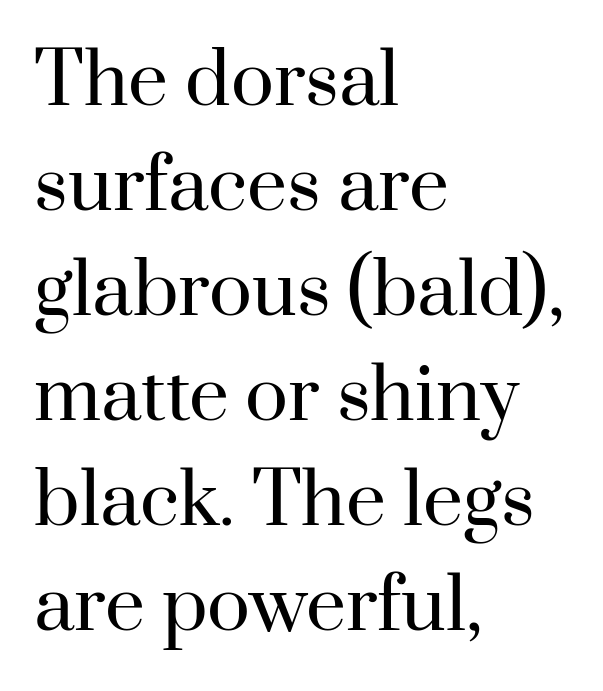
The image shows 71 px regular-weight serif type, upright; set left-aligned, normal line spacing (1.48x), normal letter spacing, not underlined; high stroke contrast and a small x-height.
